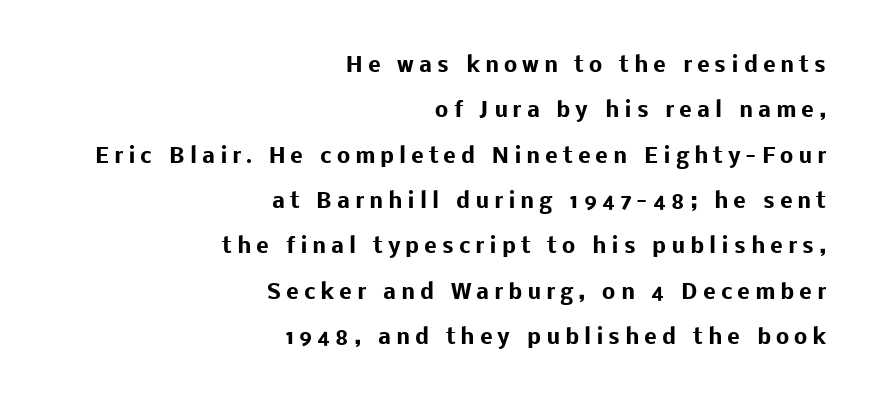
{"italic": "no", "bold": "yes", "underline": "no", "align": "right", "line_spacing": "loose", "line_spacing_ratio": 2.16, "letter_spacing": "wide", "letter_spacing_em": 0.24, "glyph_px": 21}
